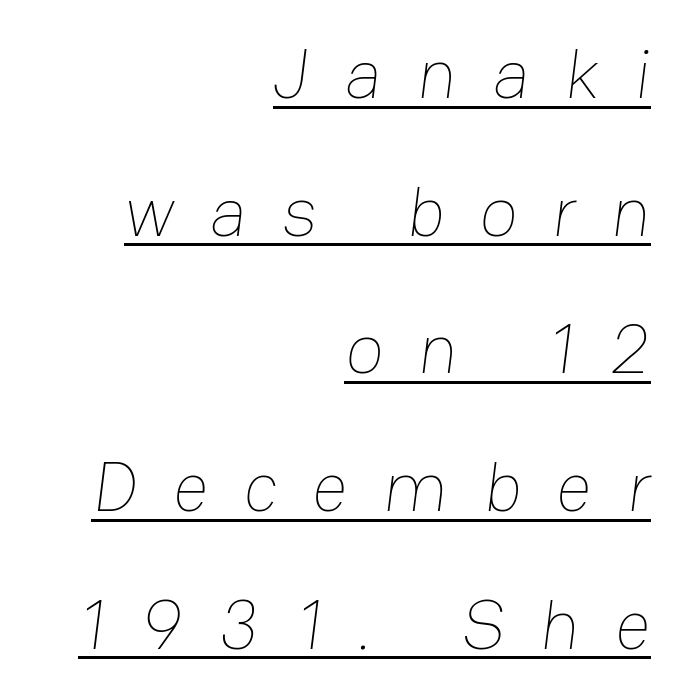
{"bold": "no", "weight": "thin", "width": "normal", "stroke_contrast": "low", "x_height": "medium", "monospaced": "no", "underline": "yes", "align": "right", "line_spacing": "loose", "line_spacing_ratio": 1.94, "letter_spacing": "wide", "letter_spacing_em": 0.49, "glyph_px": 71}
